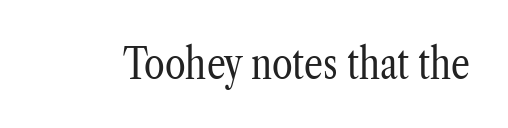
Q: Is the text bold? A: No.
Q: Is the text italic (slanted)? A: No, it is upright.
Q: Is the typeface a serif or a sans-serif typeface? A: Serif.
Q: Is the text underlined? A: No.
Q: Is the spacing between letters normal or unusually wide? A: Normal.
Q: Width (condensed, normal, or wide)? A: Condensed.
Q: Stroke contrast? A: Low.
Q: x-height? A: Medium.
Q: Monospaced? A: No.
